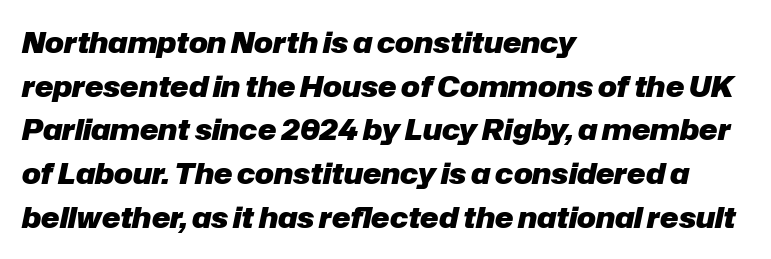
{"italic": "yes", "lean": "right", "slant_degrees": 12, "bold": "yes", "weight": "heavy", "width": "normal", "stroke_contrast": "low", "x_height": "medium", "monospaced": "no", "underline": "no", "align": "left", "line_spacing": "normal", "line_spacing_ratio": 1.56, "letter_spacing": "normal", "letter_spacing_em": 0.0, "glyph_px": 28}
